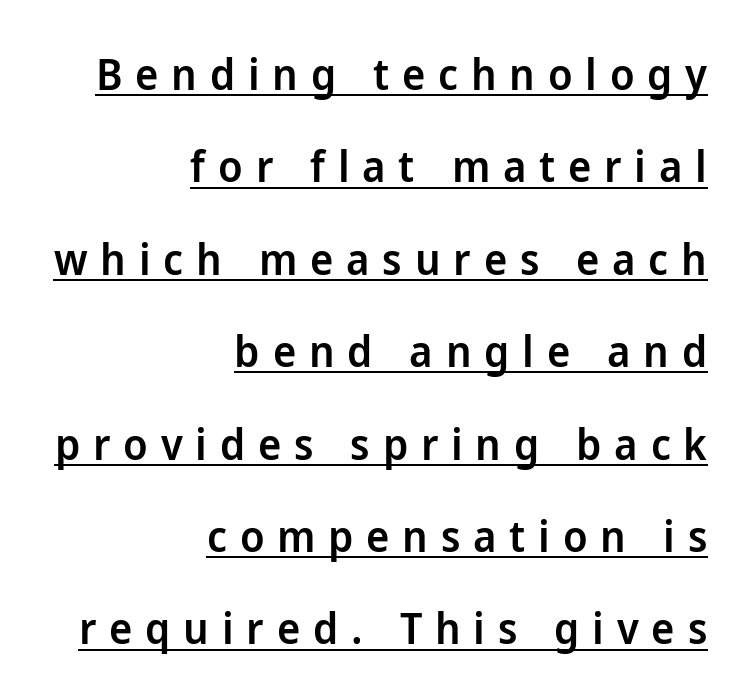
The image shows 44 px semibold sans-serif type, upright; set right-aligned, loose line spacing (2.1x), unusually wide letter spacing (+0.29 em), underlined; low stroke contrast and a medium x-height.
